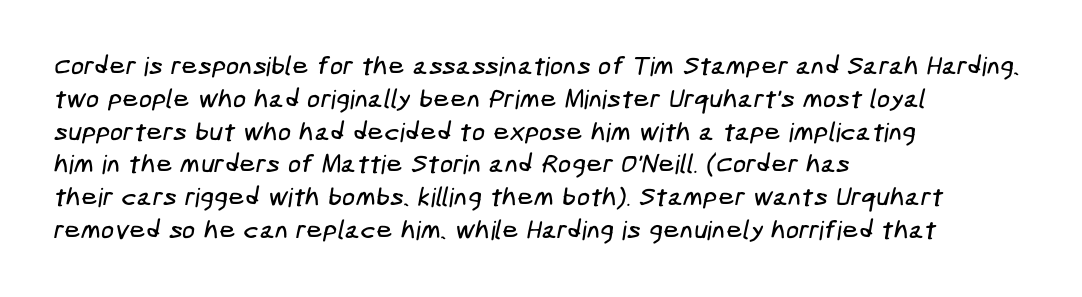
{"underline": "no", "align": "left", "line_spacing": "normal", "line_spacing_ratio": 1.26, "letter_spacing": "normal", "letter_spacing_em": 0.0, "glyph_px": 26}
